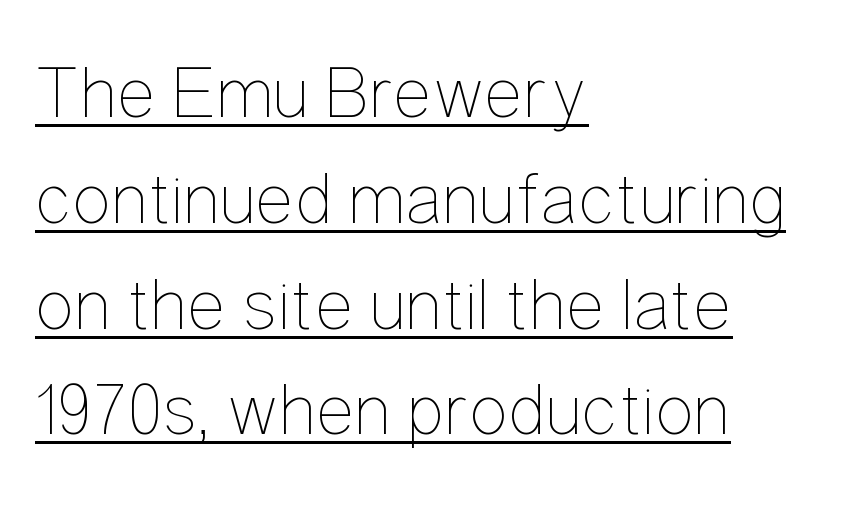
{"italic": "no", "bold": "no", "weight": "thin", "width": "condensed", "stroke_contrast": "low", "x_height": "medium", "monospaced": "no", "underline": "yes", "align": "left", "line_spacing": "normal", "line_spacing_ratio": 1.43, "letter_spacing": "normal", "letter_spacing_em": 0.0, "glyph_px": 74}
